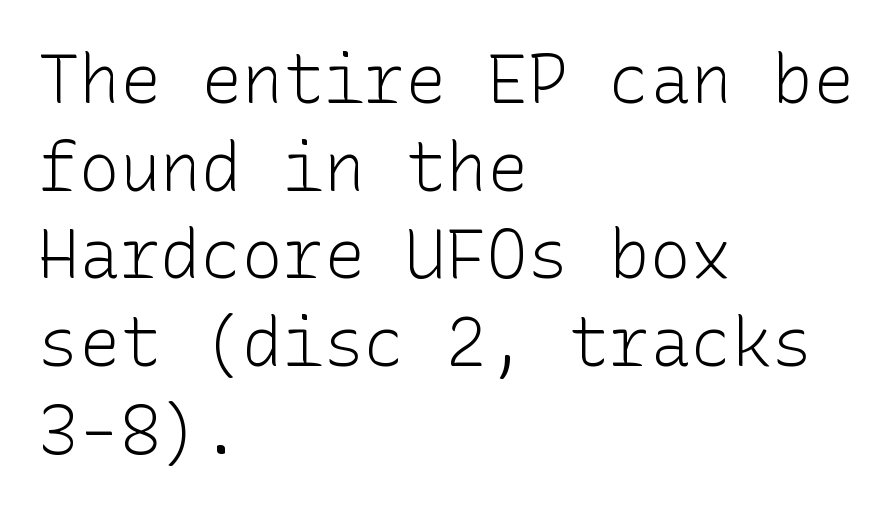
This rendering features lettering with no underline. Line starts are locked; line ends wander. Students, note that the glyphs here touch the page at normal intervals. If you measured baseline to baseline, you'd find a middling distance.
